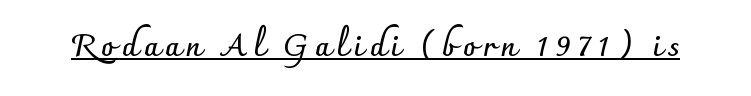
The image shows 31 px semibold sans-serif type; set underlined; low stroke contrast and a small x-height.
